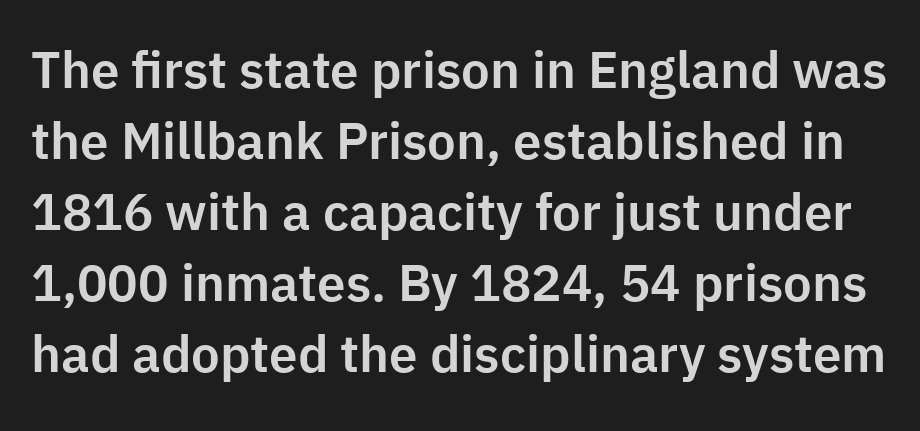
{"serif": "no", "italic": "no", "width": "normal", "stroke_contrast": "low", "x_height": "medium", "monospaced": "no", "underline": "no", "line_spacing": "normal", "line_spacing_ratio": 1.39, "letter_spacing": "normal", "letter_spacing_em": 0.0, "glyph_px": 51}
